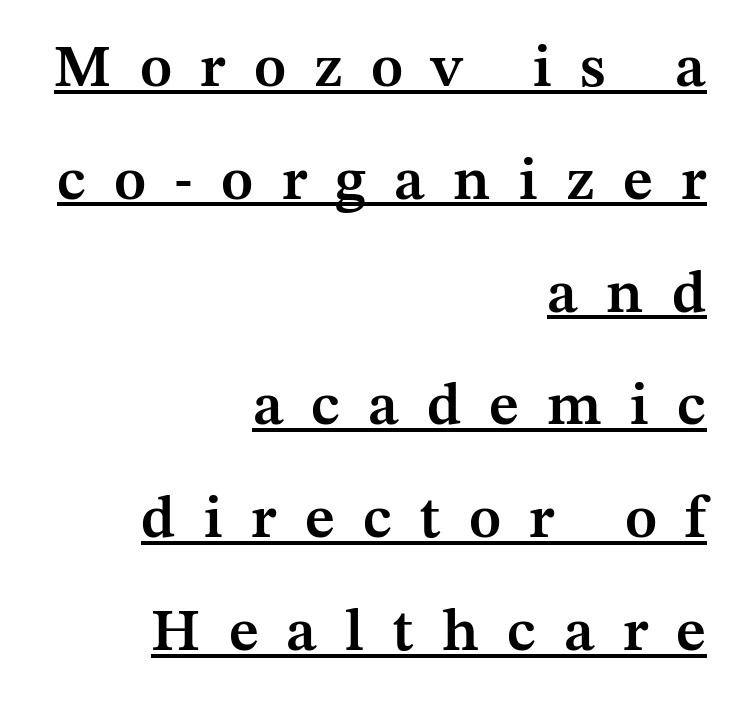
Q: Is the text bold? A: Semi-bold.
Q: Is the text italic (slanted)? A: No, it is upright.
Q: Is the typeface a serif or a sans-serif typeface? A: Serif.
Q: Is the text underlined? A: Yes.
Q: How is the paragraph aligned? A: Right-aligned.
Q: Is the spacing between letters normal or unusually wide? A: Unusually wide.
Q: Width (condensed, normal, or wide)? A: Normal.
Q: Stroke contrast? A: Medium.
Q: x-height? A: Medium.
Q: Monospaced? A: No.
